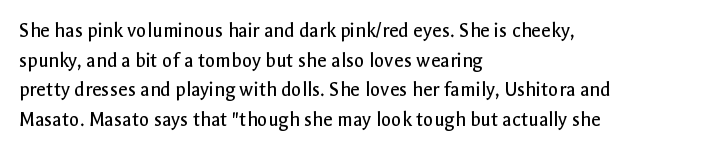
Q: Is the text bold? A: No.
Q: Is the text italic (slanted)? A: No, it is upright.
Q: Is the text underlined? A: No.
Q: How is the paragraph aligned? A: Left-aligned.
Q: Is the spacing between letters normal or unusually wide? A: Normal.
Q: Is the spacing between lines tight, normal or loose? A: Normal.
